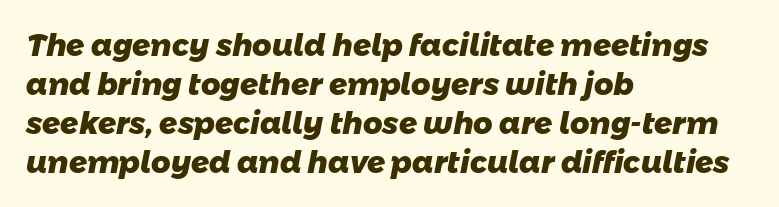
The image shows 30 px heavy sans-serif type; set left-aligned, normal line spacing (1.3x), normal letter spacing, not underlined; low stroke contrast and a medium x-height.
